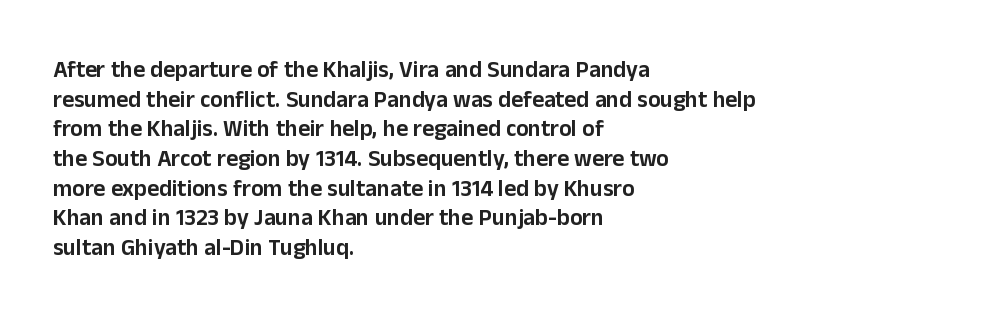
The image shows 23 px text type, upright; set left-aligned, normal line spacing (1.29x), normal letter spacing, not underlined.
